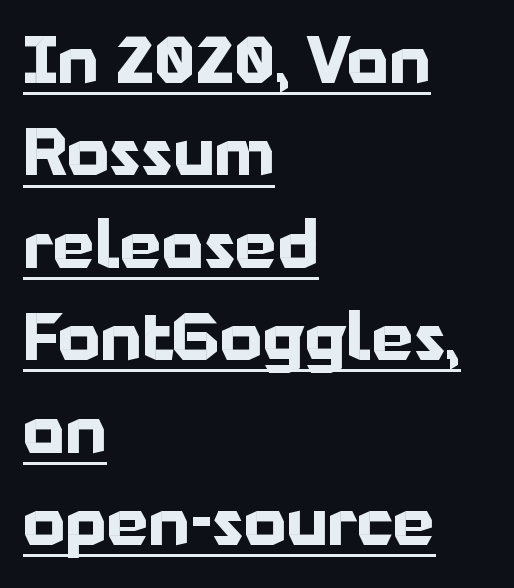
Q: Is the text bold? A: Yes.
Q: Is the text italic (slanted)? A: No, it is upright.
Q: Is the typeface a serif or a sans-serif typeface? A: Sans-serif.
Q: Is the text underlined? A: Yes.
Q: How is the paragraph aligned? A: Left-aligned.
Q: Is the spacing between letters normal or unusually wide? A: Normal.
Q: Is the spacing between lines tight, normal or loose? A: Normal.
Q: Width (condensed, normal, or wide)? A: Normal.
Q: Stroke contrast? A: Low.
Q: x-height? A: Medium.
Q: Monospaced? A: No.
